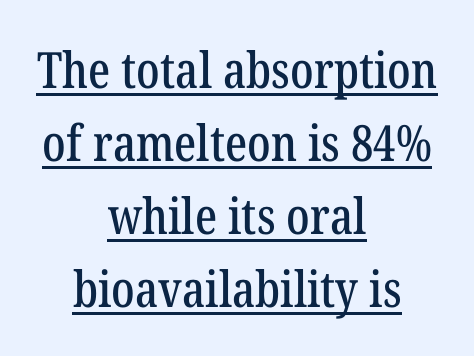
You can tell it's not italic because the verticals are truly vertical. Does the type have serifs? Yes, each stem ends in a small foot. Each letter keeps its own natural width here, so spacing adapts to shape. Is the block centered? Yes — each line is placed symmetrically about the middle.
